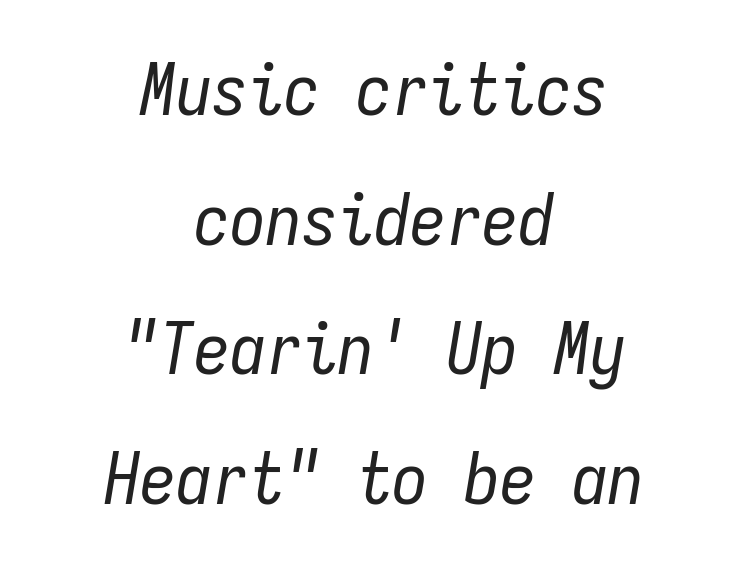
The image shows 72 px regular-weight, condensed type, italic (leaning right), monospaced; set centered, line spacing 1.8x, normal letter spacing, not underlined; low stroke contrast and a medium x-height.
